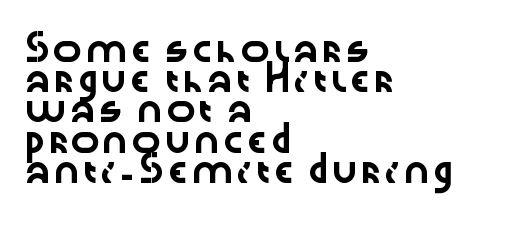
Standard letterfit; no display-style spreading of the glyphs. A typesetter would mark this as roman, not italic. Does the copy run flush right? No — it runs flush left. Words float on clear page, feet unadorned.
